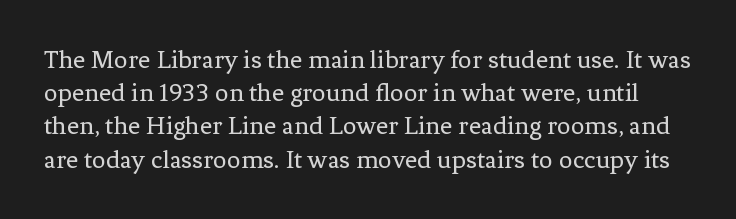
{"italic": "no", "bold": "no", "underline": "no", "line_spacing_ratio": 1.23, "letter_spacing": "normal", "letter_spacing_em": 0.0, "glyph_px": 27}
